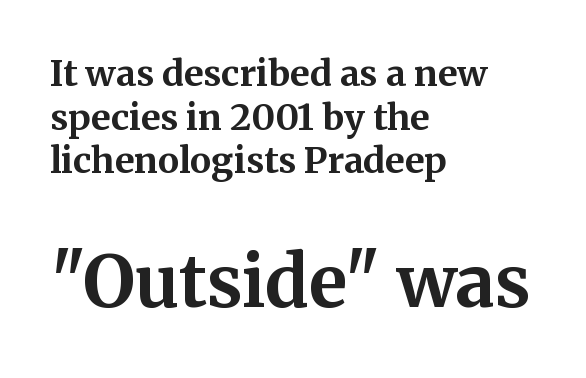
The image shows 71 px bold serif type, upright; set left-aligned, line spacing 1.21x, normal letter spacing, not underlined; the second (bottom) block is 1.97x larger; medium stroke contrast and a medium x-height.
